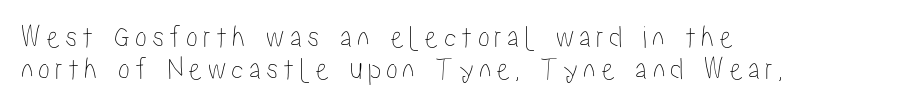
{"italic": "no", "width": "condensed", "stroke_contrast": "low", "x_height": "medium", "monospaced": "no", "underline": "no", "align": "left", "line_spacing": "tight", "line_spacing_ratio": 0.99, "glyph_px": 32}
